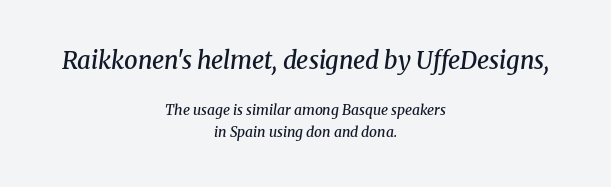
{"italic": "yes", "lean": "right", "slant_degrees": 8, "bold": "semi", "underline": "no", "align": "center", "line_spacing": "normal", "line_spacing_ratio": 1.55, "letter_spacing": "normal", "letter_spacing_em": 0.0, "larger_block": "first", "size_ratio": 1.71, "glyph_px": 24}
